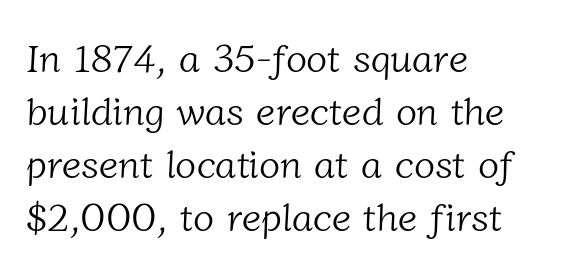
The image shows 39 px light serif type; set left-aligned, normal line spacing (1.36x), normal letter spacing, not underlined; low stroke contrast and a medium x-height.
